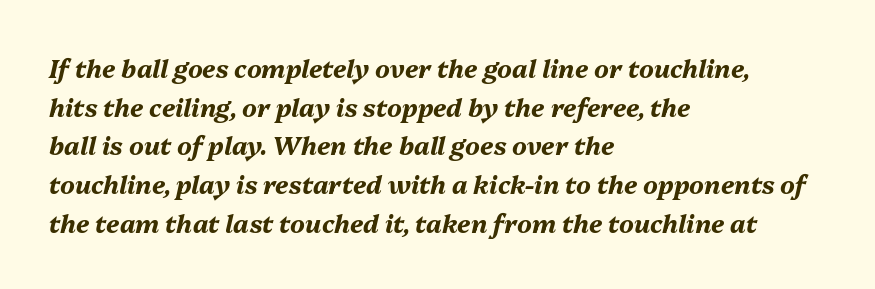
Q: Is the text bold? A: Yes.
Q: Is the text italic (slanted)? A: Yes, it leans right by about 13 degrees.
Q: Is the text underlined? A: No.
Q: How is the paragraph aligned? A: Left-aligned.
Q: Is the spacing between letters normal or unusually wide? A: Normal.
Q: Is the spacing between lines tight, normal or loose? A: Normal.
